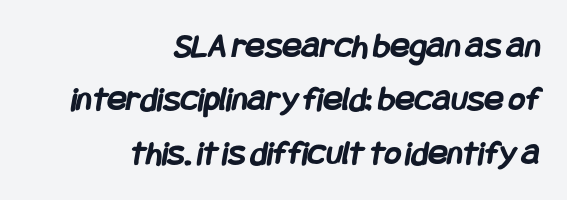
The image shows 36 px semibold, condensed sans-serif type; set right-aligned, normal line spacing (1.48x), normal letter spacing, not underlined; low stroke contrast and a large x-height.
